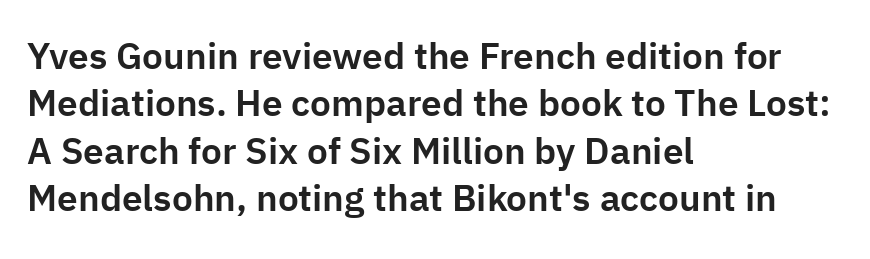
Q: Is the text italic (slanted)? A: No, it is upright.
Q: Is the typeface a serif or a sans-serif typeface? A: Sans-serif.
Q: Is the text underlined? A: No.
Q: How is the paragraph aligned? A: Left-aligned.
Q: Is the spacing between letters normal or unusually wide? A: Normal.
Q: Is the spacing between lines tight, normal or loose? A: Normal.
Q: Width (condensed, normal, or wide)? A: Normal.
Q: Stroke contrast? A: Low.
Q: x-height? A: Medium.
Q: Monospaced? A: No.
